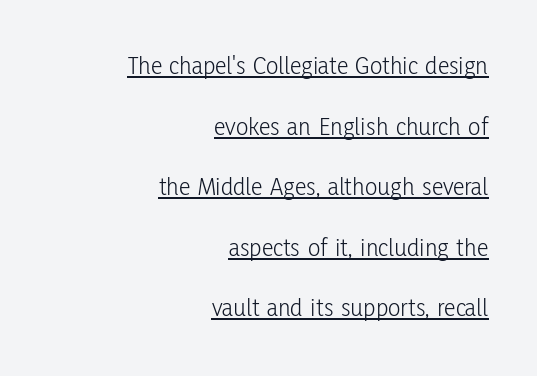
Stroke thickness stays within the range of a standard reading face or lighter. Vertically, the passage feels expansive, rows floating well apart. Which margin do the lines hug? The right one — the left edge is uneven. No italicization has been applied; the sample stays upright. Characters follow at the spacing the type designer built in. This sample carries an underscore along the baseline area.
